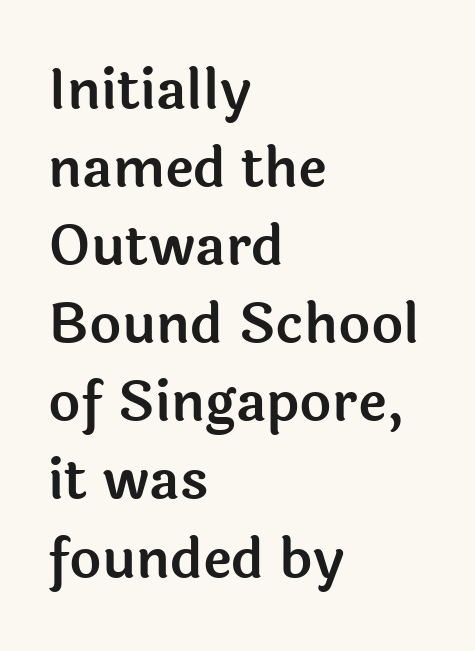
The lettering stays uniformly vertical, giving the passage a roman look. Do the characters align in a grid? No, the font is proportional. This rendering uses left alignment, leaving the right contour irregular. The gap between lines stays unmarked. The face used here is a sans, in the tradition of grotesques and geometrics. Interline gaps are of average width in this sample.
